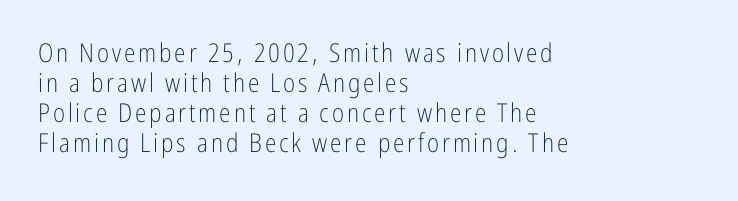
The image shows 26 px text type, upright; set left-aligned, tight line spacing (1.15x), not underlined.
